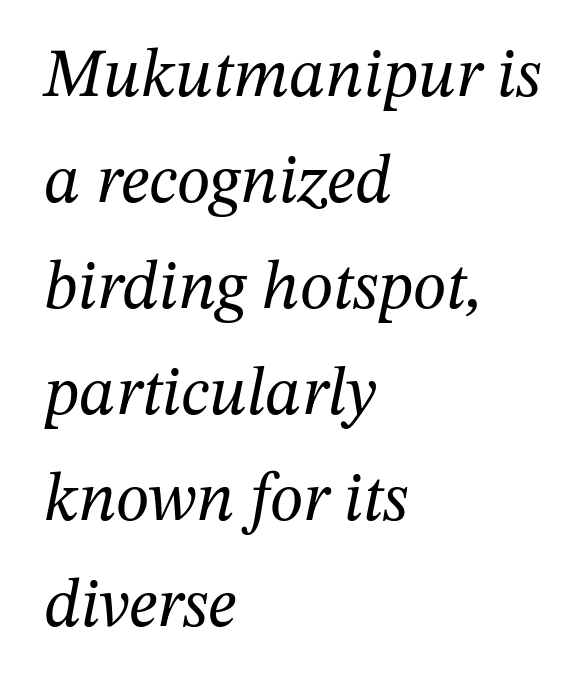
Q: Is the text bold? A: No.
Q: Is the text italic (slanted)? A: Yes, it leans right by about 12 degrees.
Q: Is the typeface a serif or a sans-serif typeface? A: Serif.
Q: Is the text underlined? A: No.
Q: How is the paragraph aligned? A: Left-aligned.
Q: Is the spacing between letters normal or unusually wide? A: Normal.
Q: Is the spacing between lines tight, normal or loose? A: Normal.
Q: Width (condensed, normal, or wide)? A: Normal.
Q: Stroke contrast? A: Medium.
Q: x-height? A: Medium.
Q: Monospaced? A: No.
